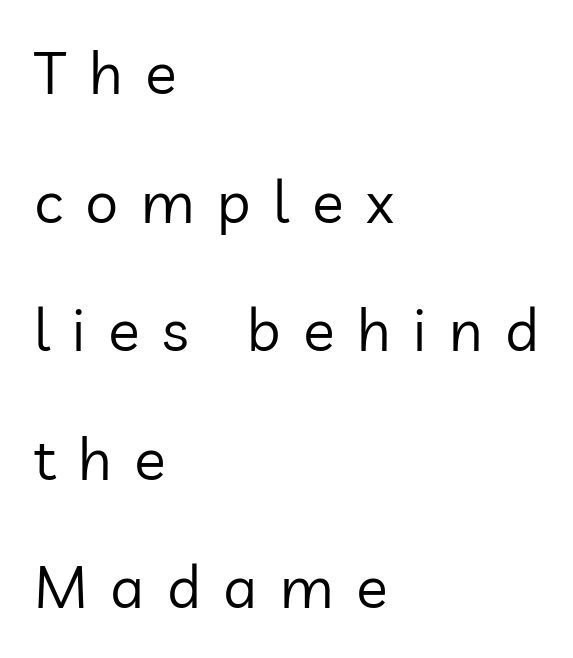
{"serif": "no", "italic": "no", "bold": "no", "weight": "regular", "width": "normal", "stroke_contrast": "low", "x_height": "medium", "monospaced": "no", "underline": "no", "align": "left", "line_spacing": "loose", "line_spacing_ratio": 2.18, "letter_spacing": "wide", "letter_spacing_em": 0.38, "glyph_px": 59}
